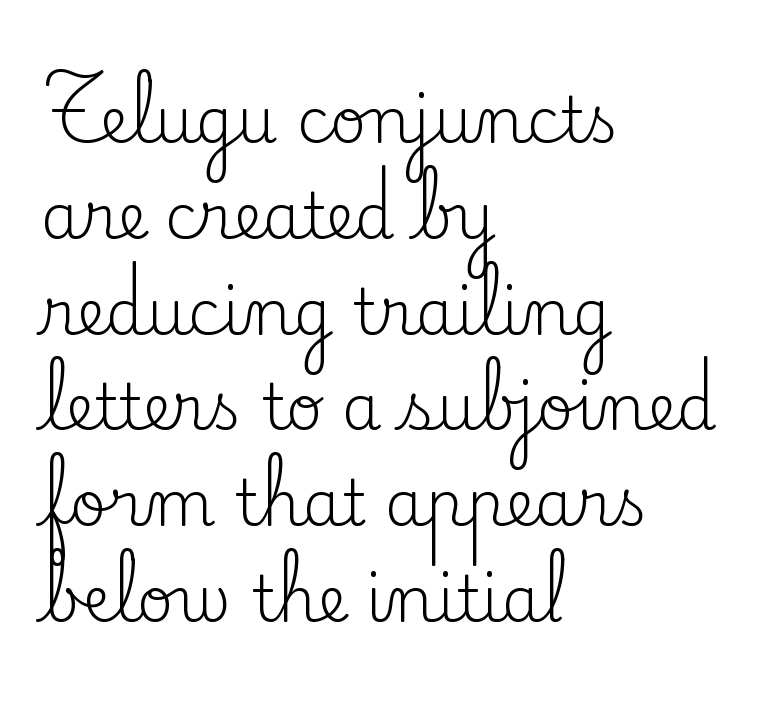
{"italic": "no", "bold": "no", "weight": "regular", "width": "normal", "stroke_contrast": "low", "x_height": "small", "monospaced": "no", "underline": "no", "align": "left", "line_spacing": "normal", "line_spacing_ratio": 1.52, "letter_spacing": "normal", "letter_spacing_em": 0.0, "glyph_px": 63}
